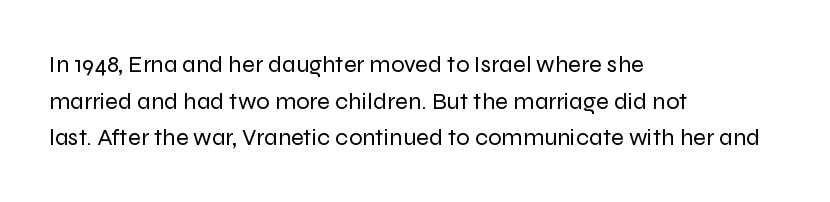
The image shows 24 px text type, upright; set left-aligned, normal line spacing (1.53x), normal letter spacing, not underlined.
